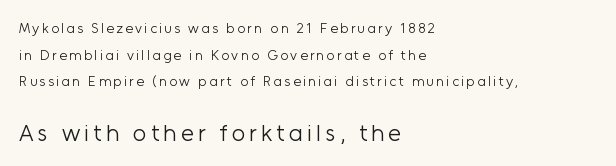
The lines are spread far apart with generous leading. The composition opens small and finishes big. Posture: upright roman. The typesetter chose a ragged-right arrangement here. Decoration check: the copy has no underline.
